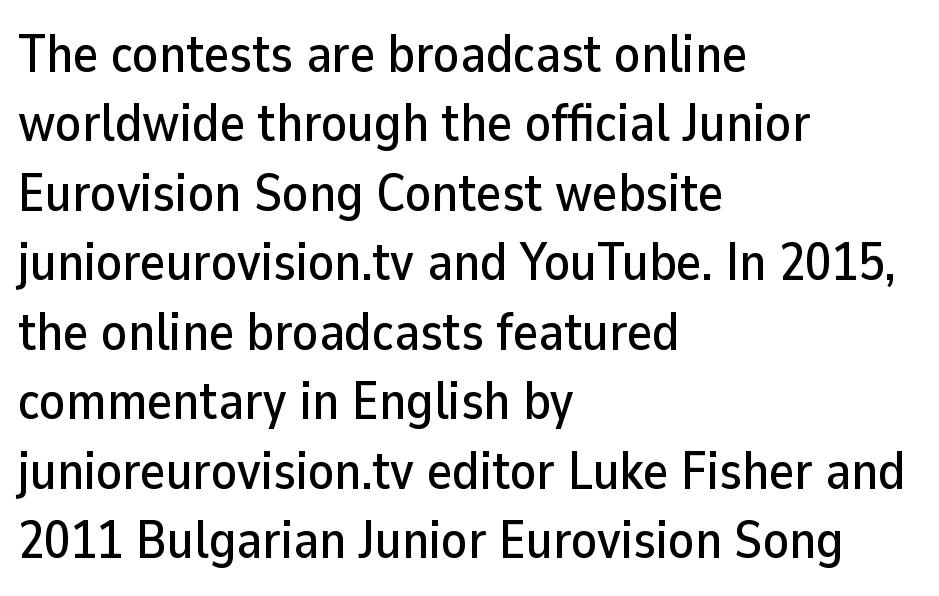
The image shows 53 px sans-serif type, upright; set left-aligned, normal line spacing (1.31x), normal letter spacing, not underlined; low stroke contrast and a medium x-height.
